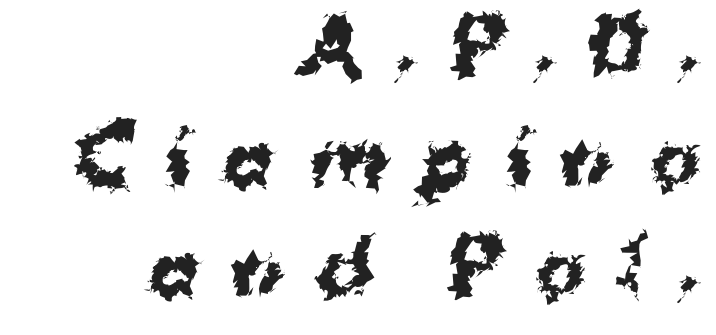
{"serif": "no", "bold": "yes", "weight": "bold", "width": "normal", "stroke_contrast": "medium", "x_height": "medium", "monospaced": "no", "underline": "no", "align": "right", "line_spacing": "normal", "line_spacing_ratio": 1.47, "letter_spacing": "wide", "letter_spacing_em": 0.44, "glyph_px": 75}
